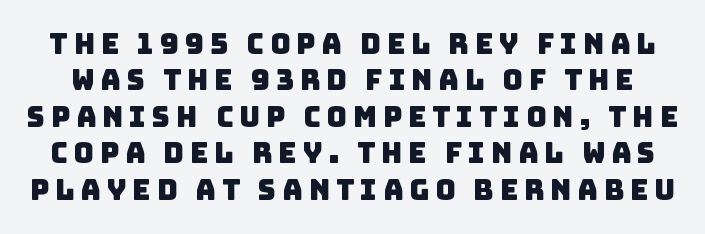
Q: Is the typeface a serif or a sans-serif typeface? A: Sans-serif.
Q: Is the text underlined? A: No.
Q: Is the spacing between letters normal or unusually wide? A: Unusually wide.
Q: Is the spacing between lines tight, normal or loose? A: Normal.
Q: Width (condensed, normal, or wide)? A: Normal.
Q: Stroke contrast? A: Low.
Q: x-height? A: Large.
Q: Monospaced? A: No.
